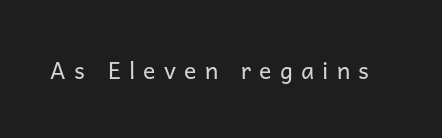
Q: Is the text bold? A: No.
Q: Is the text italic (slanted)? A: No, it is upright.
Q: Is the text underlined? A: No.
Q: Is the spacing between letters normal or unusually wide? A: Unusually wide.
